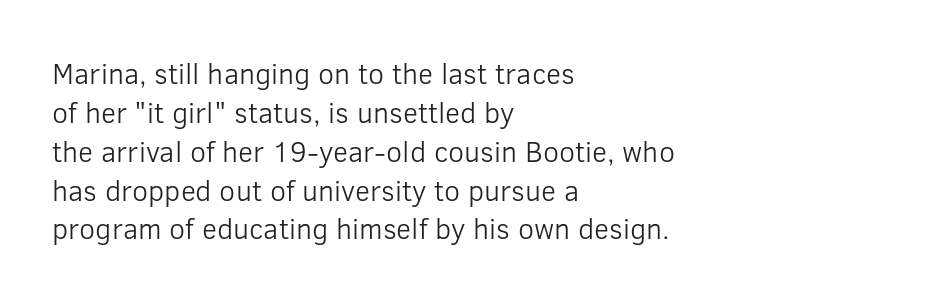
{"serif": "no", "italic": "no", "bold": "no", "weight": "light", "width": "normal", "stroke_contrast": "low", "x_height": "medium", "monospaced": "no", "underline": "no", "align": "left", "line_spacing": "normal", "line_spacing_ratio": 1.34, "letter_spacing": "normal", "letter_spacing_em": 0.0, "glyph_px": 29}
